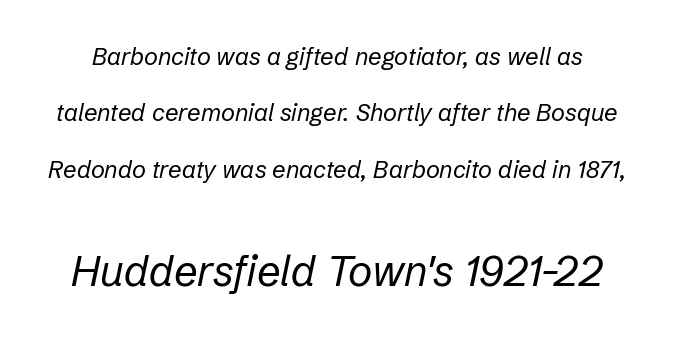
{"italic": "yes", "lean": "right", "slant_degrees": 12, "bold": "no", "weight": "regular", "width": "normal", "stroke_contrast": "low", "x_height": "medium", "monospaced": "no", "underline": "no", "line_spacing": "loose", "line_spacing_ratio": 2.35, "letter_spacing": "normal", "letter_spacing_em": 0.0, "larger_block": "second", "size_ratio": 1.75, "glyph_px": 42}
